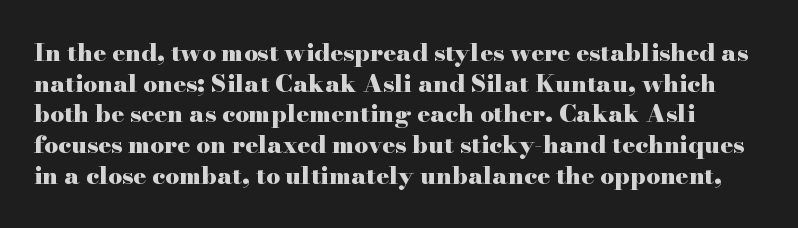
Tracking here is standard; glyphs follow each other at the usual distance. The font is running at its bold setting. Notice how the stems are strictly vertical — no italics here. The zone under the glyphs is completely vacant. The passage shown stacks its lines at a standard gap.
